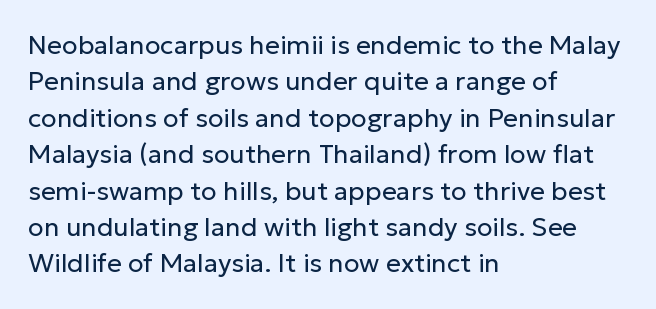
The image shows 26 px text type, upright; set left-aligned, normal line spacing (1.4x), normal letter spacing, not underlined.
